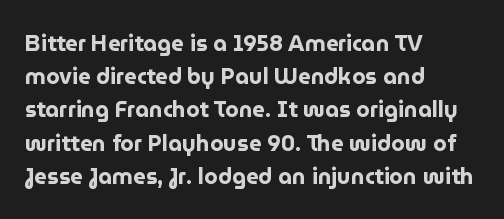
The image shows 22 px bold type, upright; set left-aligned, normal line spacing (1.51x), normal letter spacing, not underlined.
